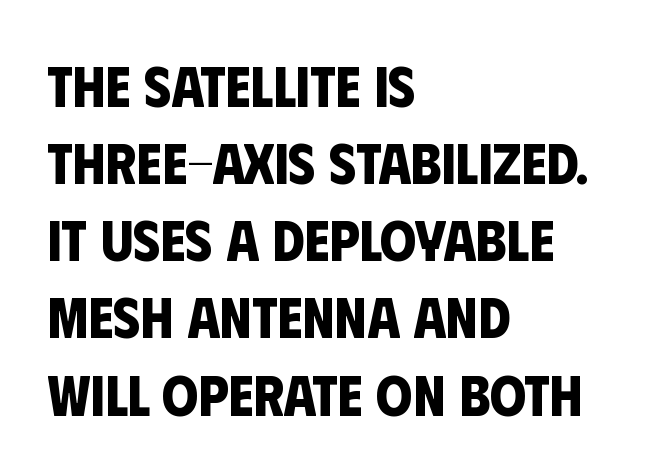
Q: Is the text bold? A: Yes.
Q: Is the typeface a serif or a sans-serif typeface? A: Sans-serif.
Q: Is the text underlined? A: No.
Q: How is the paragraph aligned? A: Left-aligned.
Q: Is the spacing between letters normal or unusually wide? A: Normal.
Q: Is the spacing between lines tight, normal or loose? A: Normal.
Q: Width (condensed, normal, or wide)? A: Condensed.
Q: Stroke contrast? A: Low.
Q: x-height? A: Large.
Q: Monospaced? A: No.
